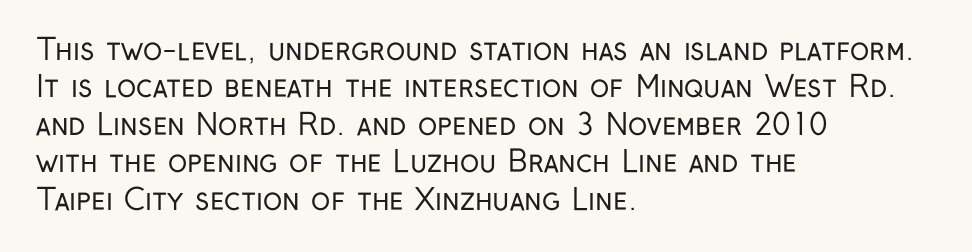
The compositor pushed each line to the left boundary. Does the leading feel generous? No, just average. Tracking here is standard; glyphs follow each other at the usual distance. Descenders are the only things crossing below the line.
